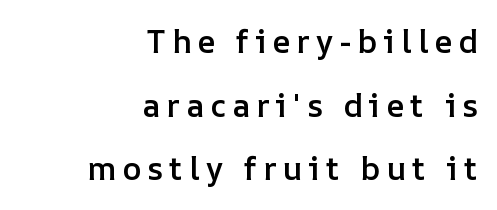
Is this a fixed-width face? No — the glyphs have proportional, varying widths. Each new line begins a long way beneath the previous one. Rendered with straight, roman letterforms. These lines are set flush right with a ragged left edge. The gap between lines stays unmarked. This is the in-between weight designers call semibold or demi.
